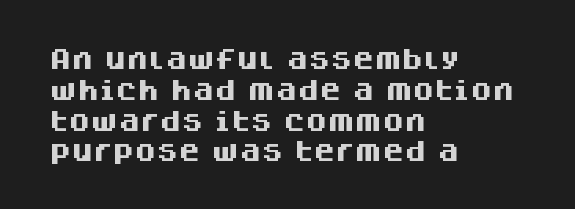
No italicization has been applied; the sample stays upright. The line-height multiplier appears to be the usual default. The face used here has the dense, thick strokes of a bold. Clear beneath every line of the passage. Each word holds together tightly as a unit, with standard inter-letter gaps. The typesetter chose a ragged-right arrangement here.
